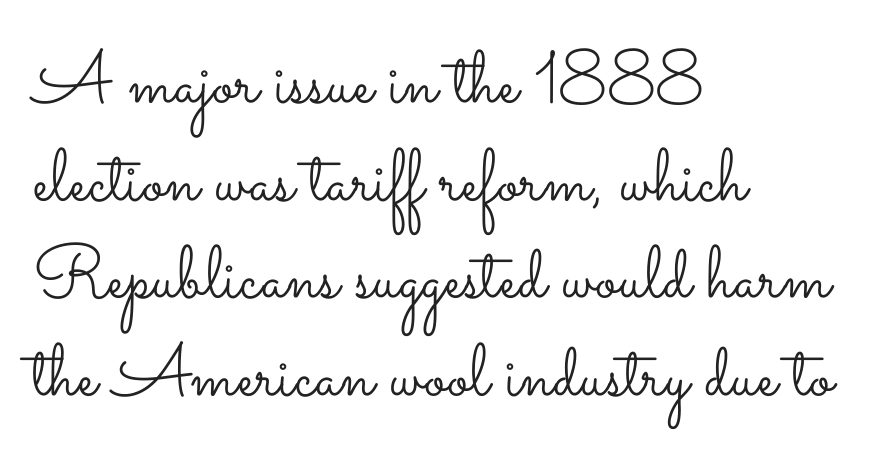
Weight: in the light-to-regular range. What stands out about the letter spacing? Nothing — it is the standard amount. Is the block centered? No — it sits flush against the left margin.
